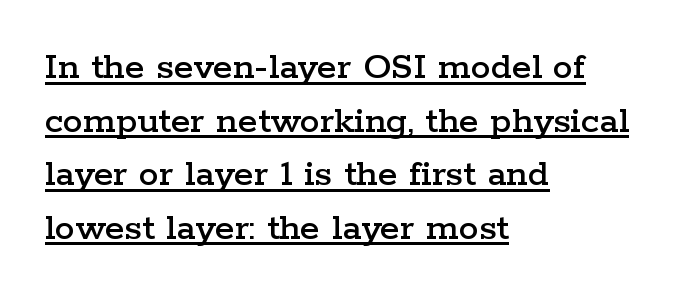
Q: Is the text italic (slanted)? A: No, it is upright.
Q: Is the typeface a serif or a sans-serif typeface? A: Serif.
Q: Is the text underlined? A: Yes.
Q: How is the paragraph aligned? A: Left-aligned.
Q: Is the spacing between letters normal or unusually wide? A: Normal.
Q: Is the spacing between lines tight, normal or loose? A: Normal.
Q: Width (condensed, normal, or wide)? A: Wide.
Q: Stroke contrast? A: Low.
Q: x-height? A: Medium.
Q: Monospaced? A: No.
